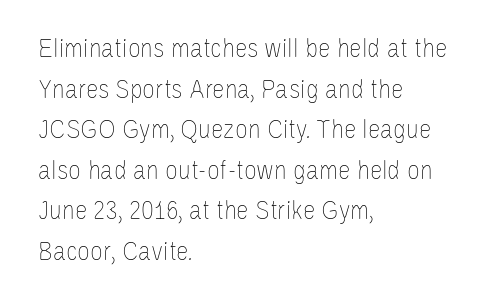
{"italic": "no", "bold": "no", "weight": "thin", "width": "condensed", "stroke_contrast": "low", "x_height": "large", "monospaced": "no", "underline": "no", "align": "left", "line_spacing": "normal", "line_spacing_ratio": 1.45, "letter_spacing": "normal", "letter_spacing_em": 0.0, "glyph_px": 28}
